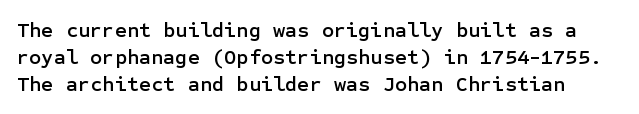
Lines of text with bare space underneath. These lines were composed using upright roman letters. Look at the tracking — it's just the regular setting, nothing added. Each new line begins a customary step beneath the previous one.
